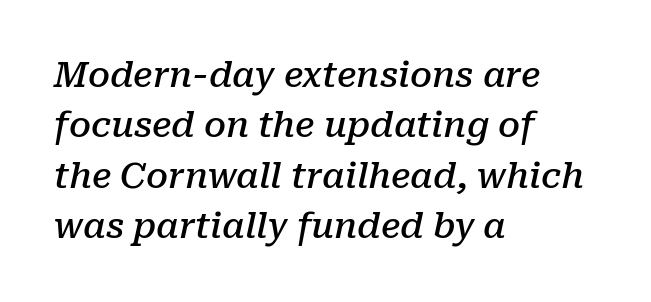
The image shows 35 px semibold serif type, italic (leaning right); set left-aligned, normal line spacing (1.44x), normal letter spacing, not underlined; low stroke contrast and a medium x-height.
